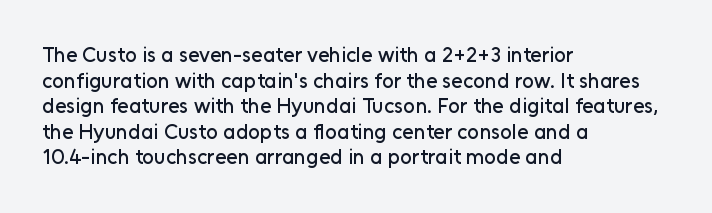
Line beginnings align vertically; line endings do not. Posture: vertical. A typesetter would call this zero additional tracking. The baseline area is clear.
